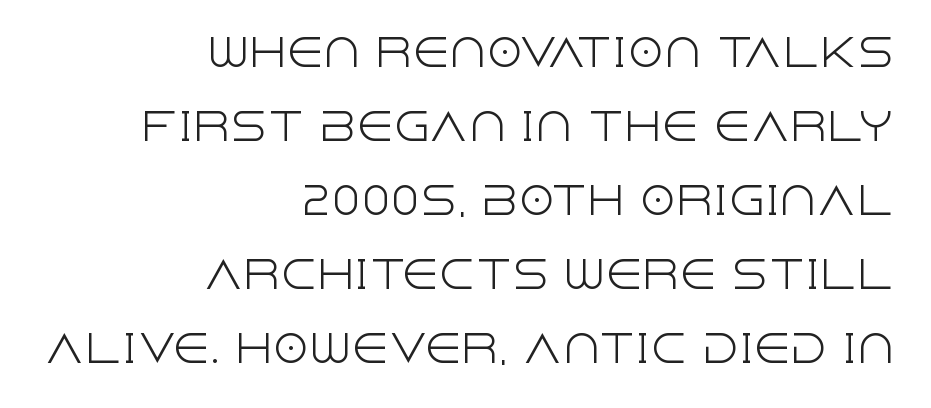
The image shows 37 px light sans-serif type, upright; set right-aligned, loose line spacing (2.0x), normal letter spacing, not underlined; a large x-height.
